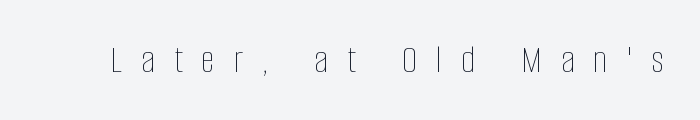
{"italic": "no", "bold": "no", "weight": "thin", "width": "condensed", "stroke_contrast": "low", "x_height": "large", "monospaced": "no", "underline": "no", "letter_spacing": "wide", "letter_spacing_em": 0.49, "glyph_px": 39}
